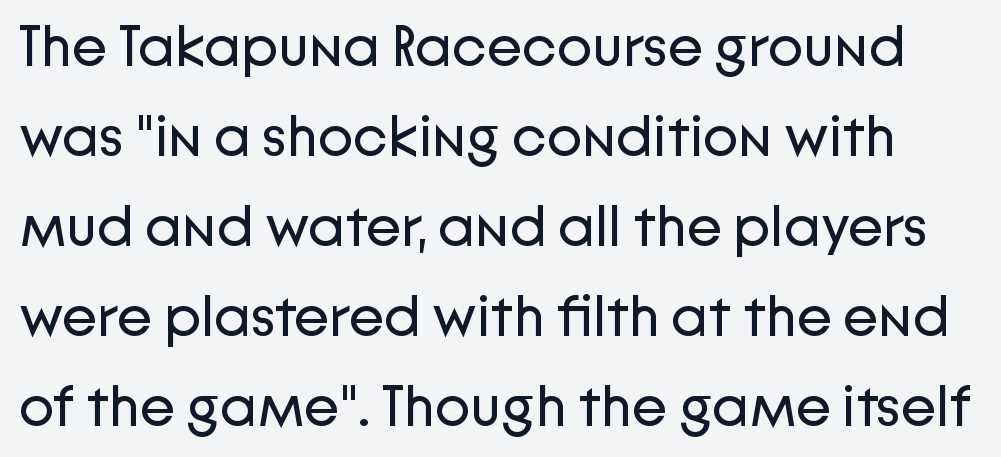
The image shows 58 px regular-weight sans-serif type, upright; set normal line spacing (1.55x), normal letter spacing, not underlined; low stroke contrast and a medium x-height.
